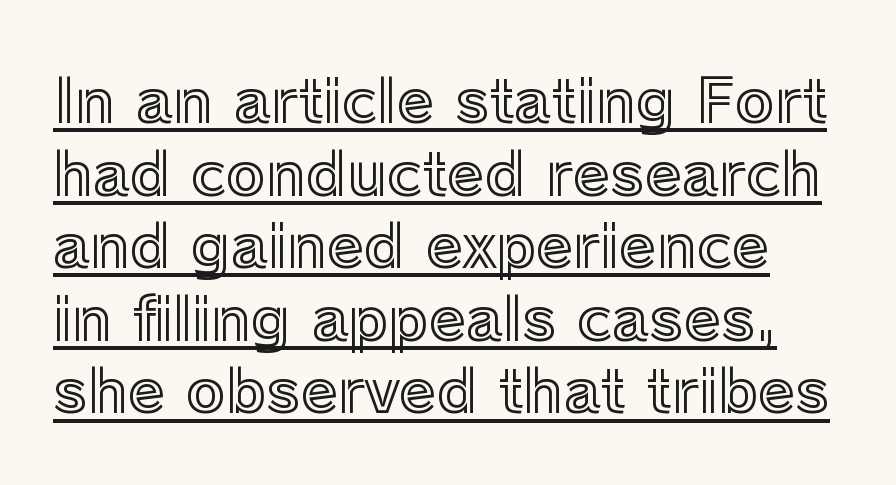
{"italic": "no", "width": "normal", "x_height": "medium", "monospaced": "no", "underline": "yes", "line_spacing_ratio": 1.21, "letter_spacing": "normal", "letter_spacing_em": 0.0, "glyph_px": 60}
